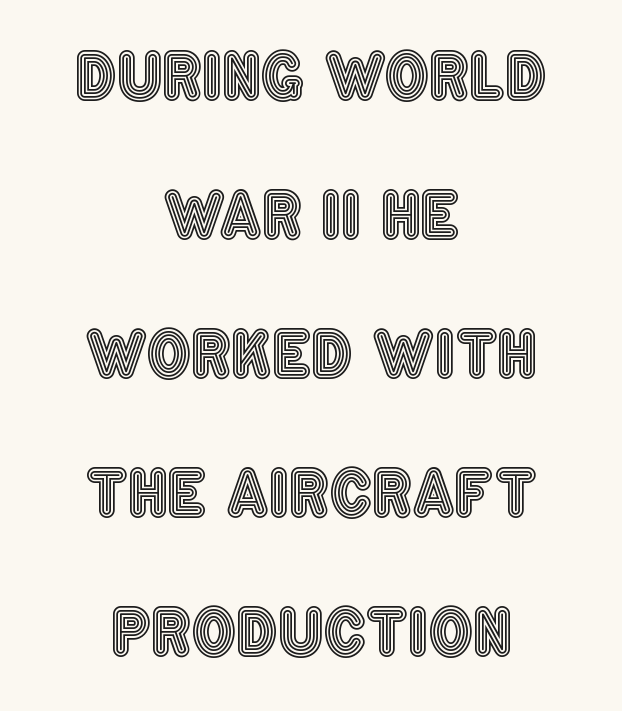
The passage shown is typed in a proportional face where columns would drift. Descender tails drop into unmarked territory. In CSS terms this would be text-align: center. Default kerning and tracking; the words read as compact shapes. Rows of type keep a wide berth in the vertical direction.
